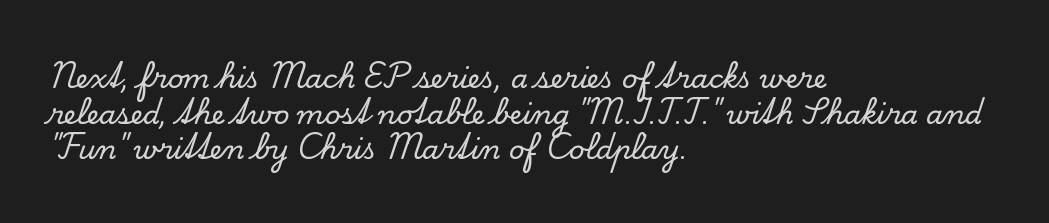
{"underline": "no", "align": "left", "line_spacing": "normal", "line_spacing_ratio": 1.32, "letter_spacing": "normal", "letter_spacing_em": 0.0, "glyph_px": 27}
